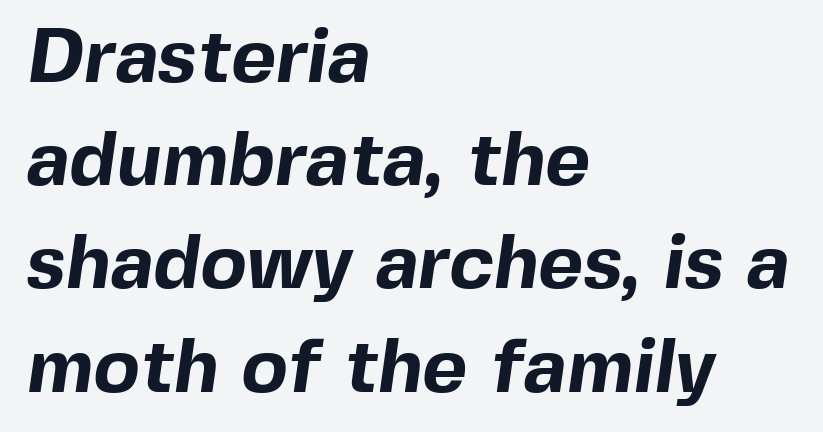
Q: Is the text bold? A: Yes.
Q: Is the typeface a serif or a sans-serif typeface? A: Sans-serif.
Q: Is the text underlined? A: No.
Q: How is the paragraph aligned? A: Left-aligned.
Q: Is the spacing between letters normal or unusually wide? A: Normal.
Q: Is the spacing between lines tight, normal or loose? A: Normal.
Q: Width (condensed, normal, or wide)? A: Normal.
Q: x-height? A: Medium.
Q: Monospaced? A: No.
